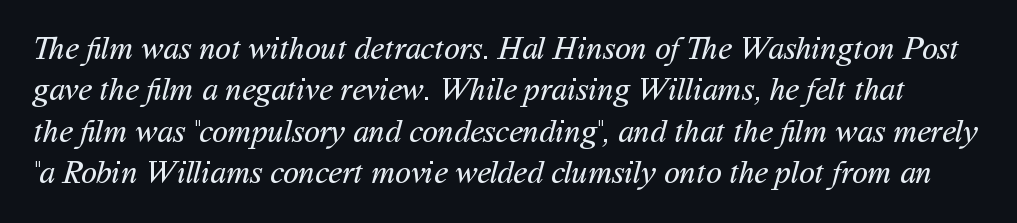
A sans-serif font was chosen for this passage. This is not heavy type; no bold has been used. Short note: letters normally spaced. Whoever set this chose a conventional vertical rhythm. The words here are not underlined.
